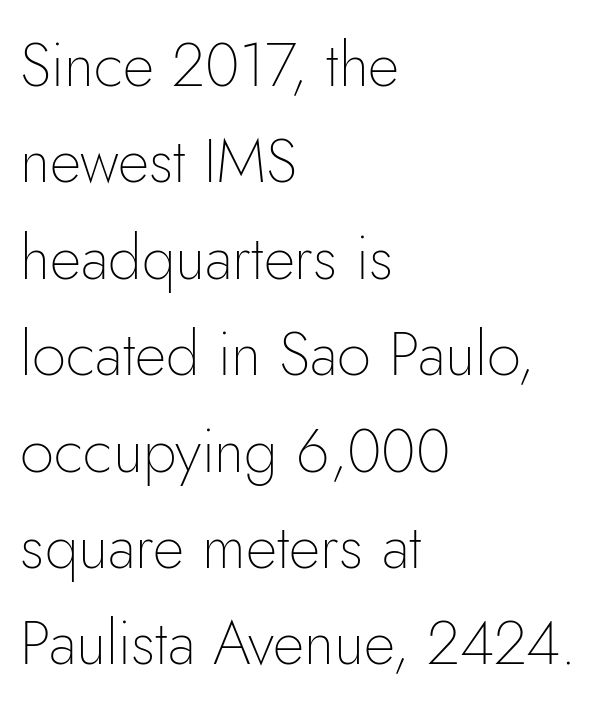
{"serif": "no", "italic": "no", "bold": "no", "weight": "thin", "width": "normal", "stroke_contrast": "low", "x_height": "small", "monospaced": "no", "underline": "no", "align": "left", "line_spacing": "normal", "line_spacing_ratio": 1.58, "letter_spacing": "normal", "letter_spacing_em": 0.0, "glyph_px": 61}
